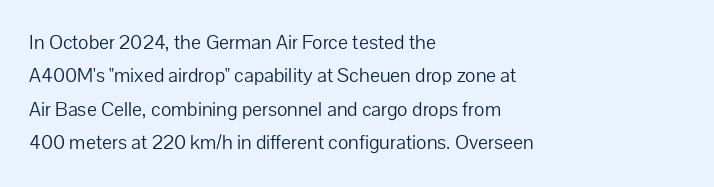
The image shows 21 px text type, upright; set left-aligned, normal line spacing (1.59x), normal letter spacing, not underlined.
